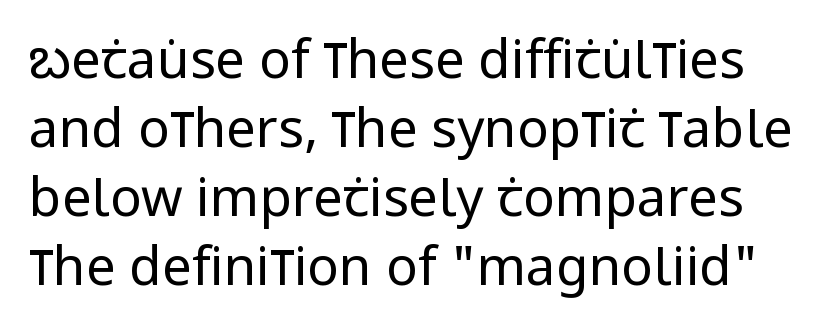
The zone under the glyphs is completely vacant. A typesetter would label this face a sans. Varying glyph widths throughout — classic text-font behaviour. How would I describe the line gaps? Plain and ordinary.
